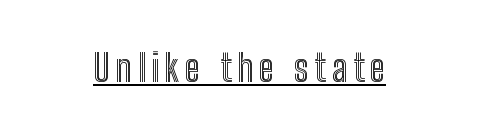
The image shows 38 px condensed type, upright; set centered, underlined; a medium x-height.
